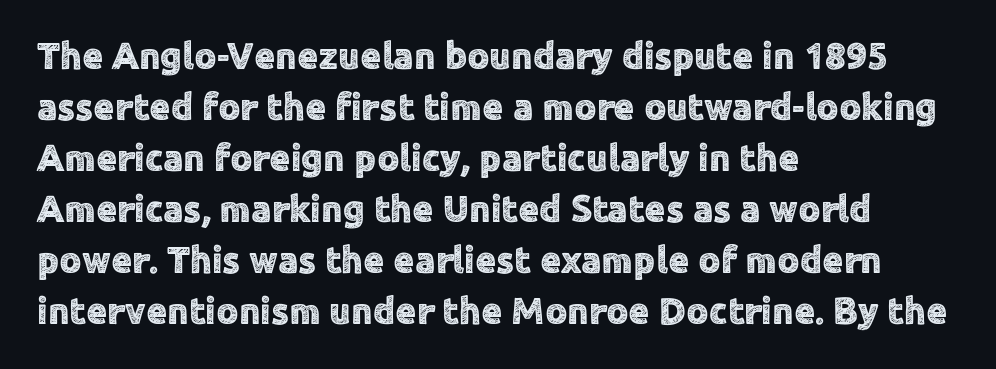
The image shows 38 px sans-serif type, upright; set left-aligned, normal line spacing (1.34x), normal letter spacing, not underlined; a medium x-height.
